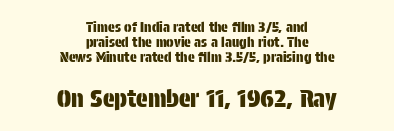
Observe the ordinary spacing: letters are neighbours, not strangers. The lettering stays uniformly vertical, giving the passage a roman look. The strip under each line holds only bare page. Compared with a flush-left layout, this one balances lines on the center instead. Size hierarchy here favors the trailing block over the leading one.
